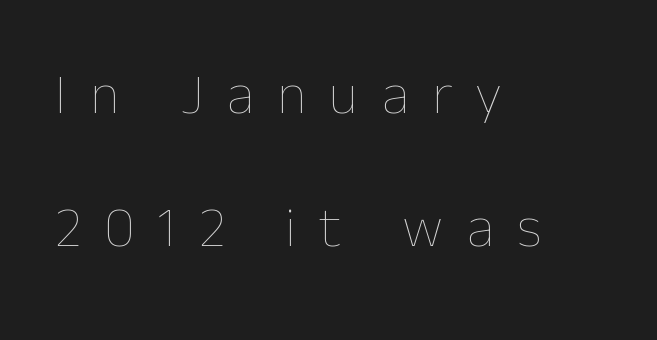
Look at the tracking — it's clearly loosened, letters drifting apart. The passage shown is not underscored anywhere. Stroke mass is kept to a normal reading level or below. The face used here is proportionally spaced, like ordinary book or web type. Horizontally, the lines are justified to the leading edge only. Upright lettering throughout.
